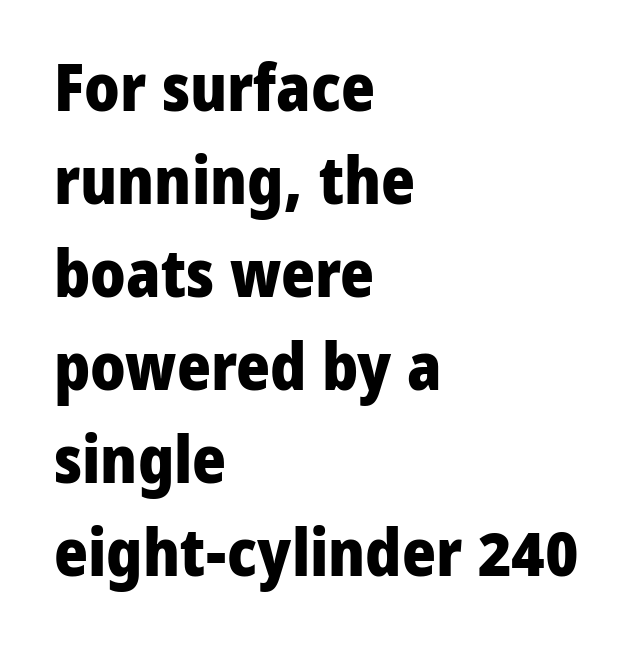
{"serif": "no", "italic": "no", "bold": "yes", "weight": "heavy", "width": "normal", "stroke_contrast": "low", "x_height": "medium", "monospaced": "no", "underline": "no", "align": "left", "line_spacing": "normal", "line_spacing_ratio": 1.43, "letter_spacing": "normal", "letter_spacing_em": 0.0, "glyph_px": 65}
